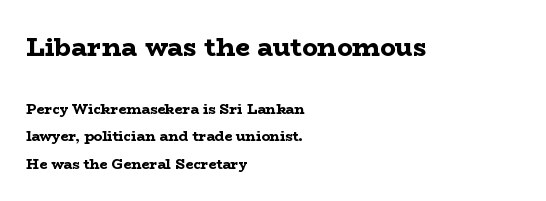
The type is set solid horizontally, with unmodified tracking. Beneath every word, the page is bare. The rendering uses a bold face; every stroke is thick and dark. Alignment: flush left.
